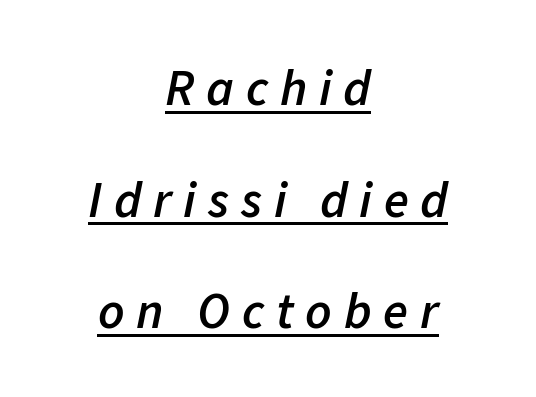
{"italic": "yes", "lean": "right", "slant_degrees": 11, "bold": "semi", "weight": "semibold", "width": "normal", "stroke_contrast": "low", "x_height": "medium", "monospaced": "no", "underline": "yes", "align": "center", "line_spacing": "loose", "line_spacing_ratio": 2.19, "letter_spacing": "wide", "letter_spacing_em": 0.23, "glyph_px": 51}
